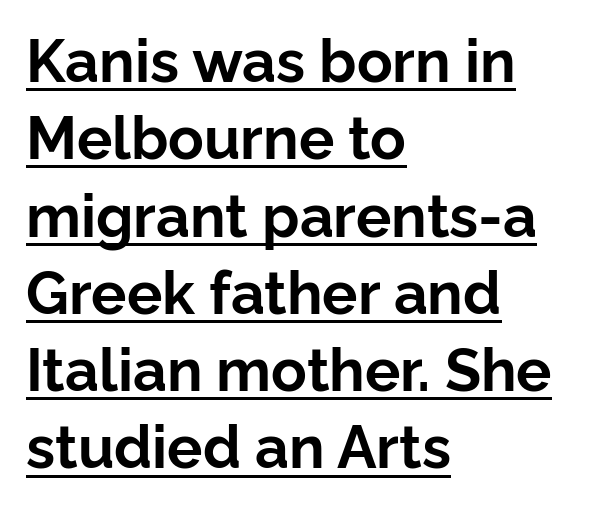
{"serif": "no", "italic": "no", "bold": "yes", "weight": "bold", "width": "normal", "stroke_contrast": "low", "x_height": "medium", "monospaced": "no", "underline": "yes", "align": "left", "line_spacing": "normal", "line_spacing_ratio": 1.31, "letter_spacing": "normal", "letter_spacing_em": 0.0, "glyph_px": 59}
